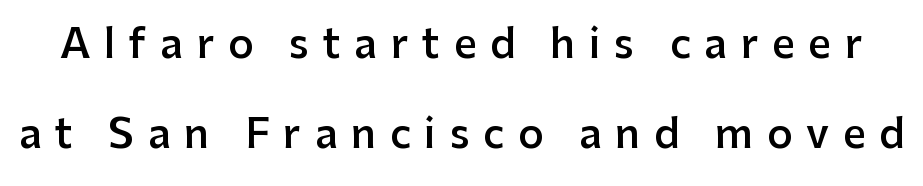
Q: Is the text bold? A: Semi-bold.
Q: Is the text italic (slanted)? A: No, it is upright.
Q: Is the typeface a serif or a sans-serif typeface? A: Sans-serif.
Q: Is the text underlined? A: No.
Q: Is the spacing between letters normal or unusually wide? A: Unusually wide.
Q: Is the spacing between lines tight, normal or loose? A: Loose.
Q: Width (condensed, normal, or wide)? A: Normal.
Q: Stroke contrast? A: Low.
Q: x-height? A: Medium.
Q: Monospaced? A: No.
